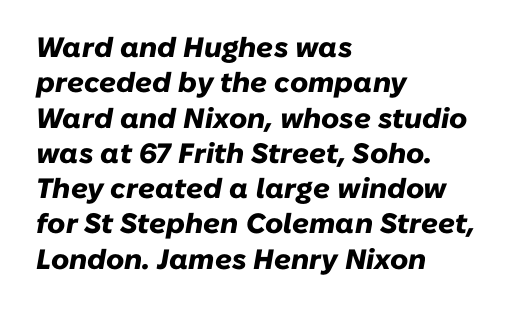
Q: Is the text bold? A: Yes.
Q: Is the text italic (slanted)? A: Yes, it leans right by about 10 degrees.
Q: Is the text underlined? A: No.
Q: How is the paragraph aligned? A: Left-aligned.
Q: Is the spacing between letters normal or unusually wide? A: Normal.
Q: Is the spacing between lines tight, normal or loose? A: Normal.
Q: Width (condensed, normal, or wide)? A: Normal.
Q: Stroke contrast? A: Low.
Q: x-height? A: Medium.
Q: Monospaced? A: No.
